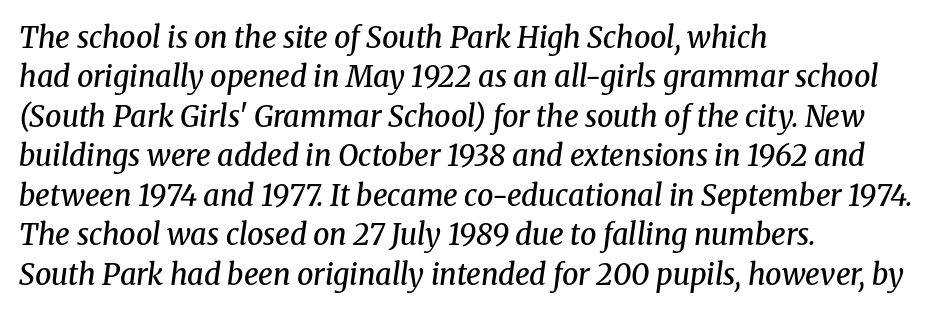
{"serif": "yes", "italic": "yes", "lean": "right", "slant_degrees": 8, "bold": "semi", "weight": "semibold", "width": "normal", "stroke_contrast": "medium", "x_height": "medium", "monospaced": "no", "underline": "no", "align": "left", "line_spacing": "normal", "line_spacing_ratio": 1.36, "letter_spacing": "normal", "letter_spacing_em": 0.0, "glyph_px": 29}
